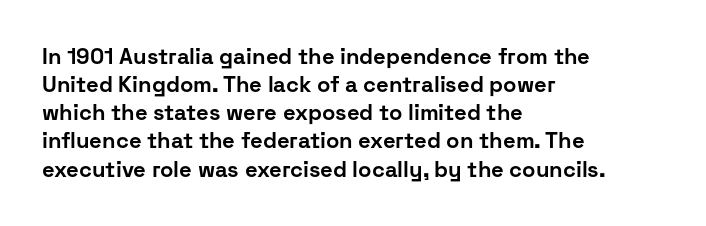
The passage is arranged the way most books set body copy — flush left. No word sits above an underline. Nobody touched the tracking dial on this one. Stroke thickness is high; the sample reads as a true bold.
